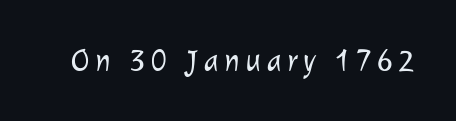
The image shows 31 px light sans-serif type; set not underlined; low stroke contrast and a medium x-height.
